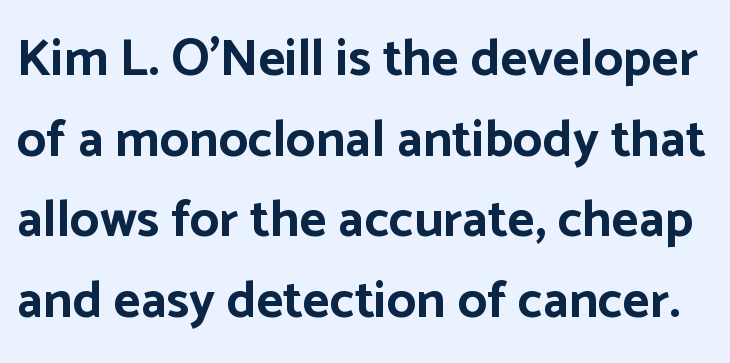
{"serif": "no", "italic": "no", "bold": "yes", "weight": "bold", "width": "normal", "stroke_contrast": "low", "x_height": "medium", "monospaced": "no", "underline": "no", "line_spacing": "normal", "line_spacing_ratio": 1.55, "letter_spacing": "normal", "letter_spacing_em": 0.0, "glyph_px": 52}
